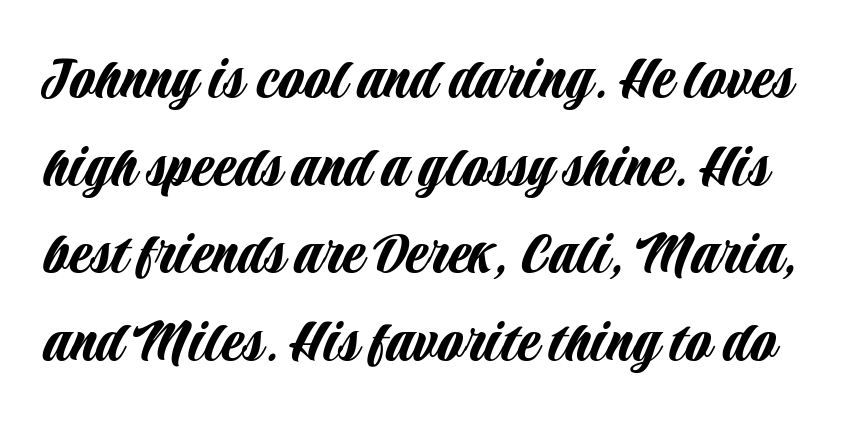
Q: Is the text italic (slanted)? A: Yes.
Q: Is the typeface a serif or a sans-serif typeface? A: Sans-serif.
Q: Is the text underlined? A: No.
Q: Is the spacing between letters normal or unusually wide? A: Normal.
Q: Is the spacing between lines tight, normal or loose? A: Normal.
Q: Width (condensed, normal, or wide)? A: Condensed.
Q: Stroke contrast? A: Low.
Q: x-height? A: Large.
Q: Monospaced? A: No.
